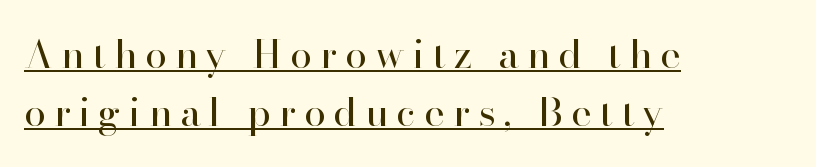
Q: Is the text bold? A: No.
Q: Is the text italic (slanted)? A: No, it is upright.
Q: Is the typeface a serif or a sans-serif typeface? A: Serif.
Q: Is the text underlined? A: Yes.
Q: How is the paragraph aligned? A: Left-aligned.
Q: Is the spacing between letters normal or unusually wide? A: Unusually wide.
Q: Is the spacing between lines tight, normal or loose? A: Normal.
Q: Width (condensed, normal, or wide)? A: Normal.
Q: Stroke contrast? A: High.
Q: x-height? A: Small.
Q: Monospaced? A: No.
